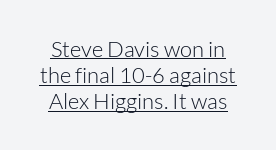
The image shows 22 px text type, upright; set line spacing 1.19x, normal letter spacing, underlined.
